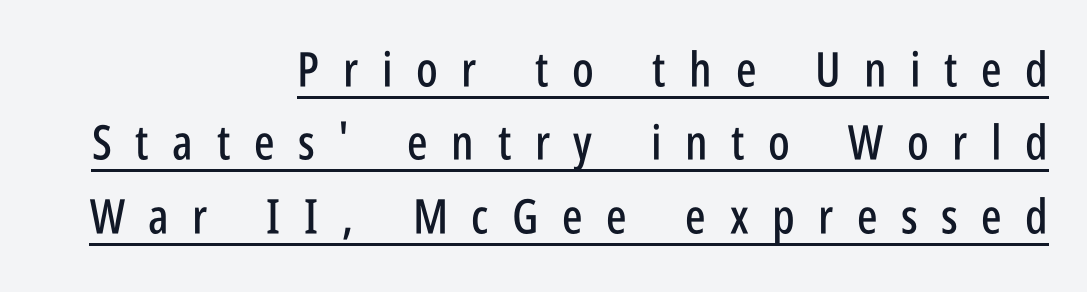
The type family on display is of the sans-serif kind. Summary of vertical rhythm: regular, with standard interline spacing. Spacing between characters has been opened up far beyond the box default. The passage shown is typed in a proportional face where columns would drift. You can see a thin bar hugging the bottom of the glyphs.
